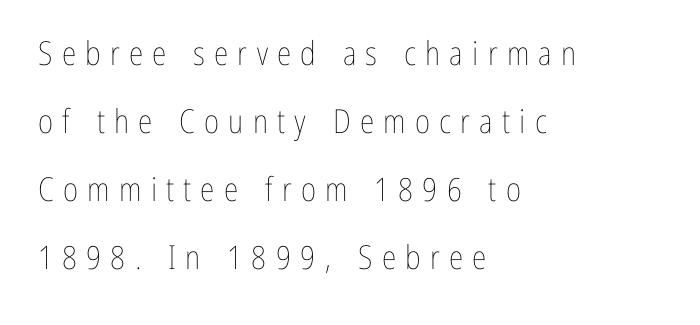
Q: Is the text bold? A: No.
Q: Is the text italic (slanted)? A: No, it is upright.
Q: Is the text underlined? A: No.
Q: How is the paragraph aligned? A: Left-aligned.
Q: Is the spacing between letters normal or unusually wide? A: Unusually wide.
Q: Is the spacing between lines tight, normal or loose? A: Loose.
Q: Width (condensed, normal, or wide)? A: Condensed.
Q: Stroke contrast? A: Low.
Q: x-height? A: Medium.
Q: Monospaced? A: No.
